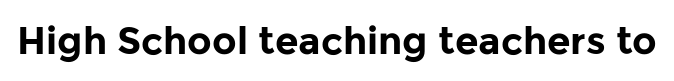
Q: Is the text bold? A: Yes.
Q: Is the text italic (slanted)? A: No, it is upright.
Q: Is the typeface a serif or a sans-serif typeface? A: Sans-serif.
Q: Is the text underlined? A: No.
Q: Is the spacing between letters normal or unusually wide? A: Normal.
Q: Width (condensed, normal, or wide)? A: Normal.
Q: Stroke contrast? A: Low.
Q: x-height? A: Medium.
Q: Monospaced? A: No.
